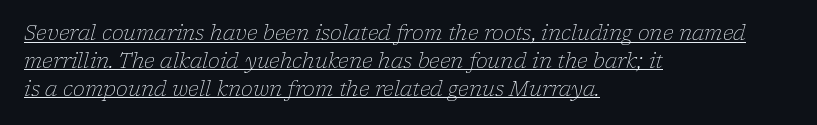
The image shows 20 px text type, italic (leaning right); set left-aligned, normal line spacing (1.39x), normal letter spacing, underlined.
